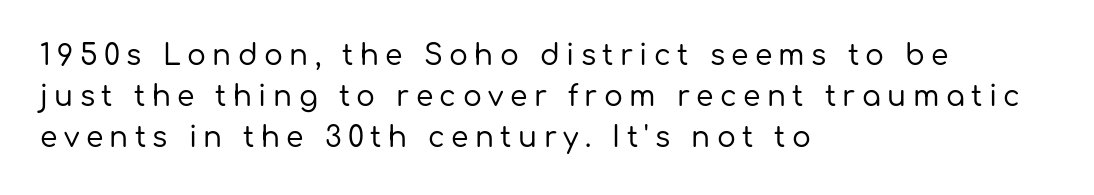
Here the designer chose a conventional face with non-uniform glyph widths. A roman cut, with each character standing at attention. Does the copy run flush right? No — it runs flush left. Regarding leading, the lines here are spaced in the standard way. Lines of text with bare space underneath.
